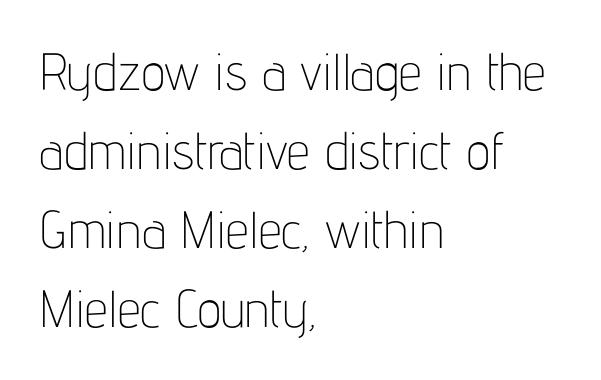
{"serif": "no", "italic": "no", "bold": "no", "weight": "thin", "width": "condensed", "stroke_contrast": "low", "x_height": "medium", "monospaced": "no", "underline": "no", "align": "left", "line_spacing": "normal", "line_spacing_ratio": 1.52, "letter_spacing": "normal", "letter_spacing_em": 0.0, "glyph_px": 52}
